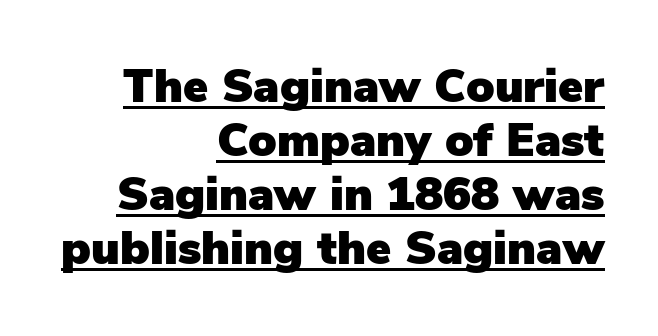
The image shows 47 px sans-serif type, upright; set right-aligned, tight line spacing (1.15x), normal letter spacing, underlined; low stroke contrast and a medium x-height.
